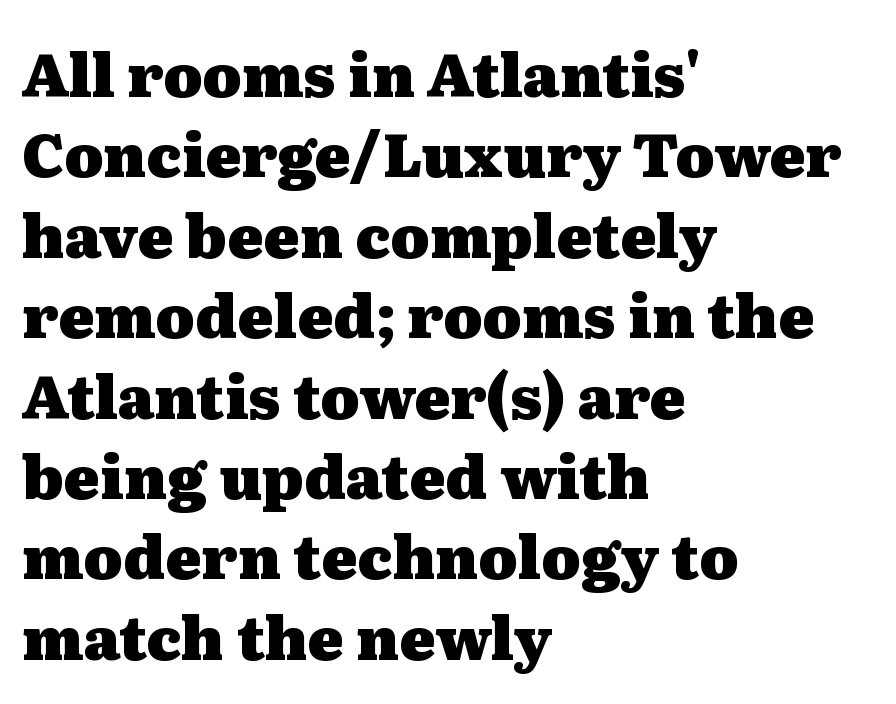
The image shows 60 px heavy, wide serif type, upright; set left-aligned, normal line spacing (1.34x), normal letter spacing, not underlined; medium stroke contrast and a medium x-height.
